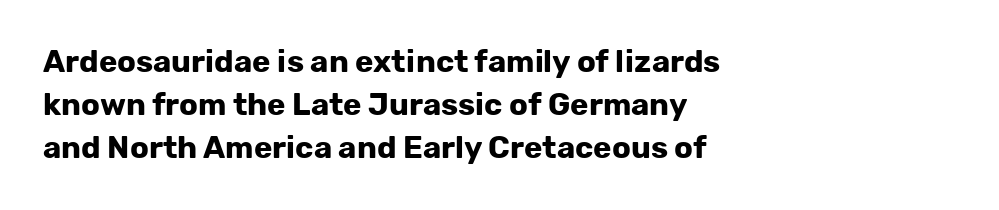
In terms of letterspacing, this is plain default setting. The rendering uses natural spacing where letterforms have individual widths. This sample uses a sans-serif face. No word sits above an underline. This is the regular roman posture of the typeface. All the whitespace from short lines collects on the right.
